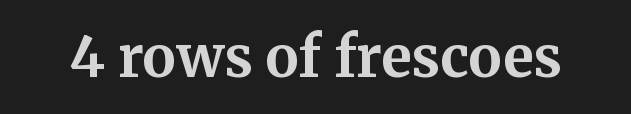
Q: Is the text bold? A: Yes.
Q: Is the text italic (slanted)? A: No, it is upright.
Q: Is the typeface a serif or a sans-serif typeface? A: Serif.
Q: Is the text underlined? A: No.
Q: Is the spacing between letters normal or unusually wide? A: Normal.
Q: Width (condensed, normal, or wide)? A: Normal.
Q: Stroke contrast? A: Medium.
Q: x-height? A: Medium.
Q: Monospaced? A: No.
